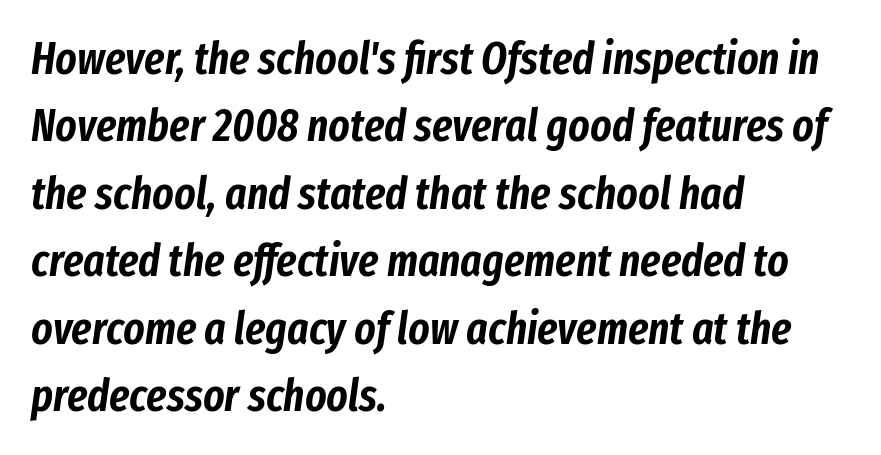
Q: Is the text italic (slanted)? A: Yes, it leans right by about 8 degrees.
Q: Is the text underlined? A: No.
Q: How is the paragraph aligned? A: Left-aligned.
Q: Is the spacing between letters normal or unusually wide? A: Normal.
Q: Is the spacing between lines tight, normal or loose? A: Normal.
Q: Width (condensed, normal, or wide)? A: Condensed.
Q: Stroke contrast? A: Low.
Q: x-height? A: Medium.
Q: Monospaced? A: No.
